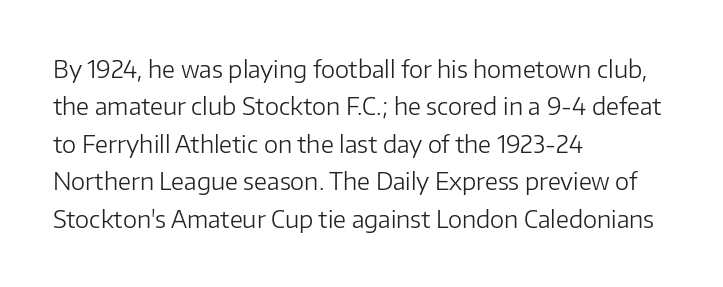
{"italic": "no", "bold": "no", "underline": "no", "align": "left", "line_spacing": "normal", "line_spacing_ratio": 1.56, "letter_spacing": "normal", "letter_spacing_em": 0.0, "glyph_px": 24}
